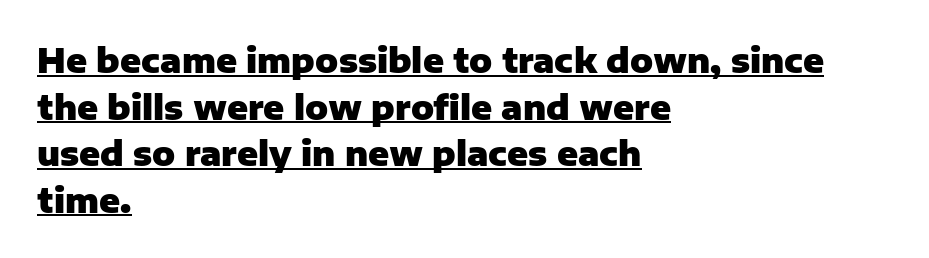
Q: Is the text bold? A: Yes.
Q: Is the text italic (slanted)? A: No, it is upright.
Q: Is the typeface a serif or a sans-serif typeface? A: Sans-serif.
Q: Is the text underlined? A: Yes.
Q: How is the paragraph aligned? A: Left-aligned.
Q: Is the spacing between letters normal or unusually wide? A: Normal.
Q: Is the spacing between lines tight, normal or loose? A: Normal.
Q: Width (condensed, normal, or wide)? A: Normal.
Q: Stroke contrast? A: Low.
Q: x-height? A: Medium.
Q: Monospaced? A: No.
